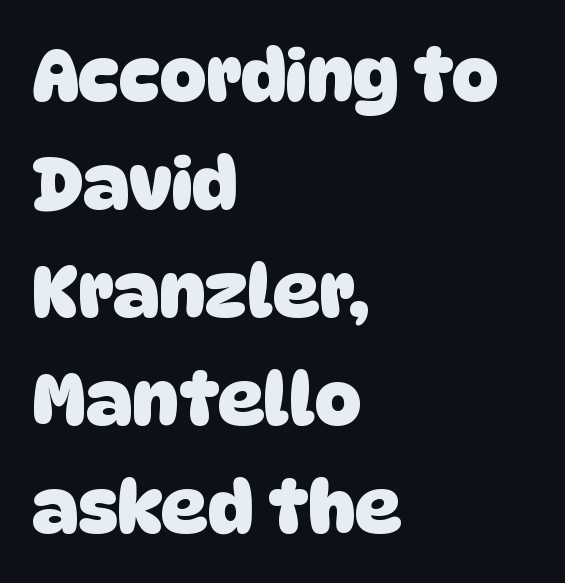
Q: Is the text bold? A: Yes.
Q: Is the typeface a serif or a sans-serif typeface? A: Sans-serif.
Q: Is the text underlined? A: No.
Q: How is the paragraph aligned? A: Left-aligned.
Q: Is the spacing between letters normal or unusually wide? A: Normal.
Q: Is the spacing between lines tight, normal or loose? A: Normal.
Q: Width (condensed, normal, or wide)? A: Normal.
Q: Stroke contrast? A: Low.
Q: x-height? A: Large.
Q: Monospaced? A: No.
